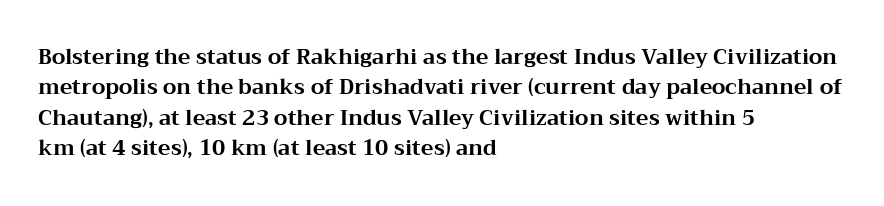
Q: Is the text bold? A: Yes.
Q: Is the text italic (slanted)? A: No, it is upright.
Q: Is the text underlined? A: No.
Q: How is the paragraph aligned? A: Left-aligned.
Q: Is the spacing between letters normal or unusually wide? A: Normal.
Q: Is the spacing between lines tight, normal or loose? A: Normal.
